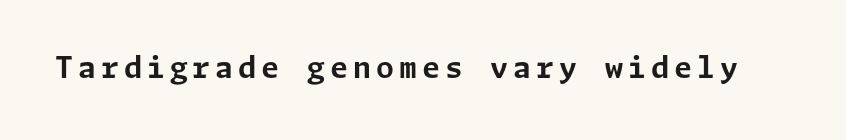
The image shows 29 px bold sans-serif type, upright; set not underlined; low stroke contrast and a medium x-height.
